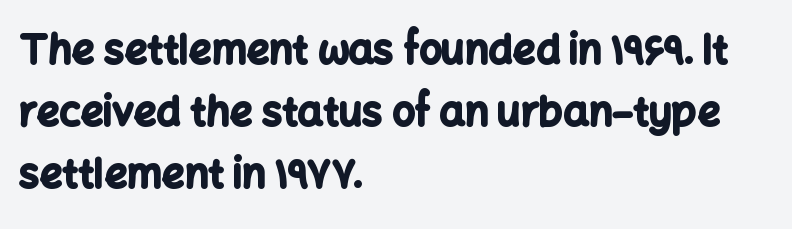
The image shows 40 px bold sans-serif type, upright; set left-aligned, normal line spacing (1.55x), normal letter spacing, not underlined; low stroke contrast and a medium x-height.
